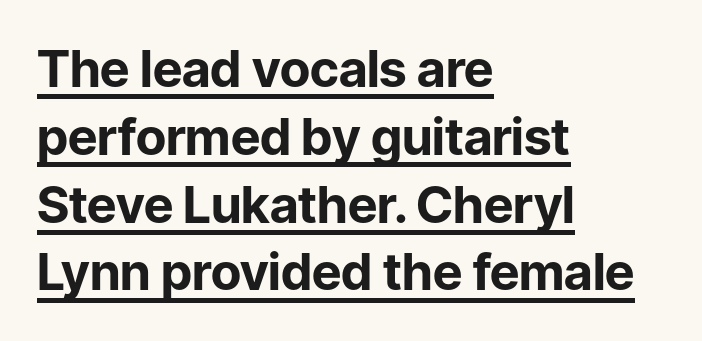
The image shows 51 px bold sans-serif type, upright; set left-aligned, normal line spacing (1.33x), normal letter spacing, underlined; low stroke contrast and a medium x-height.
